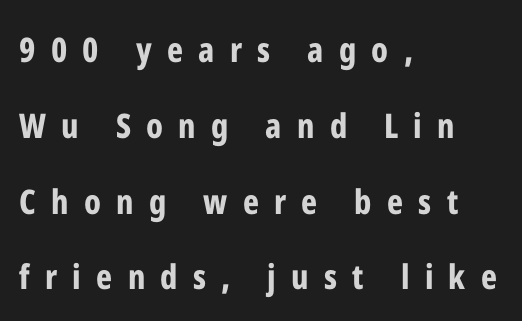
The passage shown is not underscored anywhere. Classification — sans serif. Varying glyph widths throughout — classic text-font behaviour. If you measured baseline to baseline, you'd find a long distance. The rag falls on the right side of this text block.
